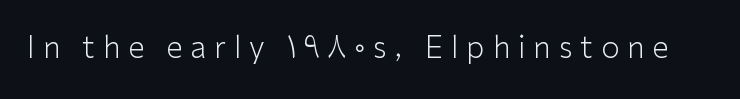
The font sits on the lighter half of the weight spectrum, regular included. The tracking reads as deliberately expanded to a designer's eye. When letters stand straight like this, we call the style roman or upright. The face used here is a sans, in the tradition of grotesques and geometrics. Bare-footed words on every line.
